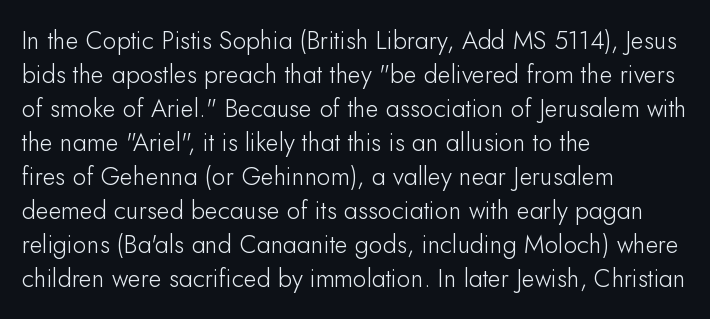
Q: Is the text bold? A: No.
Q: Is the text italic (slanted)? A: No, it is upright.
Q: Is the text underlined? A: No.
Q: How is the paragraph aligned? A: Left-aligned.
Q: Is the spacing between letters normal or unusually wide? A: Normal.
Q: Is the spacing between lines tight, normal or loose? A: Normal.
